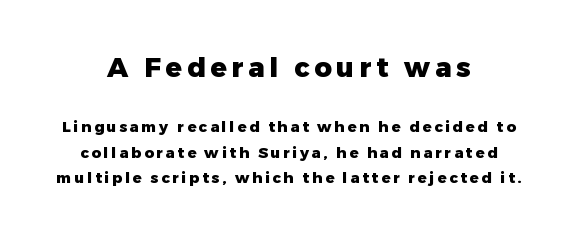
The image shows 27 px bold type, upright; set centered, normal line spacing (1.7x), not underlined; the first (top) block is 1.8x larger.
